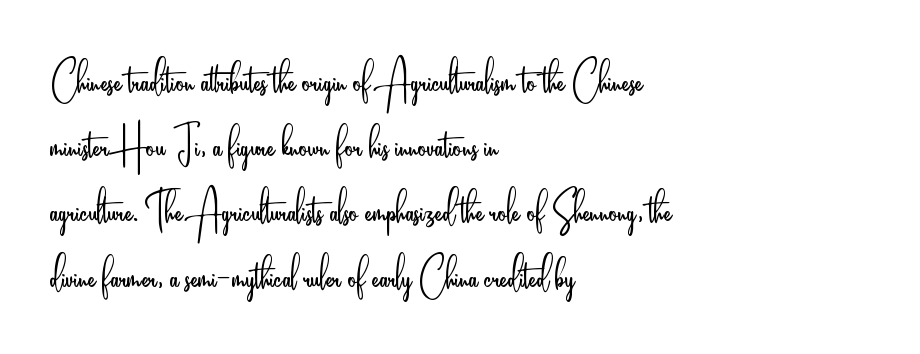
Q: Is the text bold? A: No.
Q: Is the typeface a serif or a sans-serif typeface? A: Sans-serif.
Q: Is the text underlined? A: No.
Q: How is the paragraph aligned? A: Left-aligned.
Q: Is the spacing between letters normal or unusually wide? A: Normal.
Q: Width (condensed, normal, or wide)? A: Condensed.
Q: Stroke contrast? A: Low.
Q: x-height? A: Small.
Q: Monospaced? A: No.
